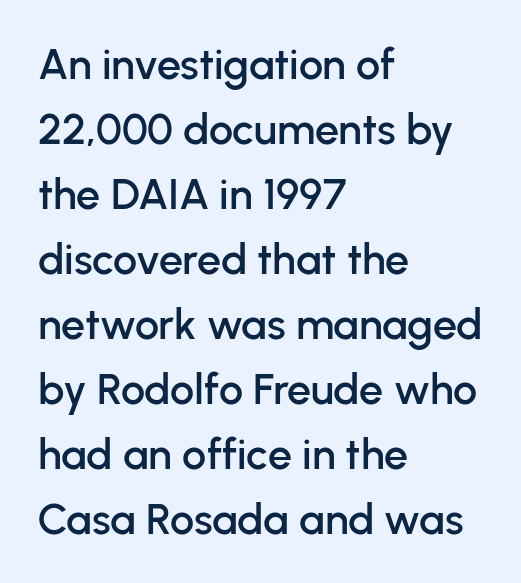
The image shows 43 px sans-serif type, upright; set left-aligned, normal line spacing (1.51x), normal letter spacing, not underlined; low stroke contrast and a medium x-height.
